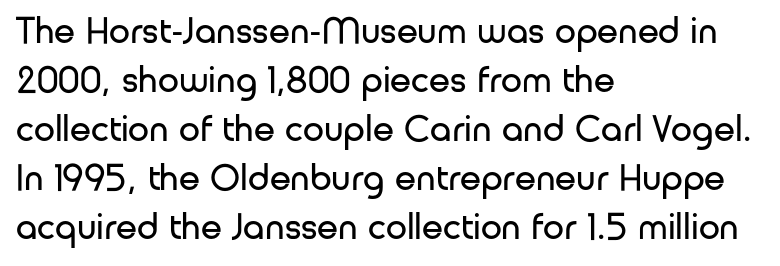
The image shows 38 px regular-weight sans-serif type, upright; set left-aligned, normal line spacing (1.29x), normal letter spacing, not underlined; low stroke contrast and a medium x-height.
